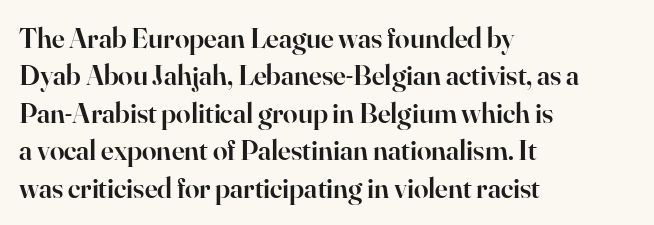
{"serif": "yes", "italic": "no", "bold": "semi", "weight": "semibold", "width": "normal", "stroke_contrast": "high", "x_height": "small", "monospaced": "no", "underline": "no", "align": "left", "line_spacing": "normal", "line_spacing_ratio": 1.29, "letter_spacing": "normal", "letter_spacing_em": 0.0, "glyph_px": 29}
